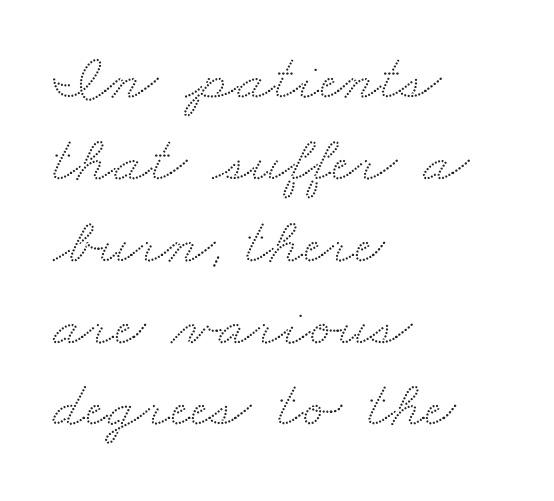
{"serif": "yes", "width": "wide", "stroke_contrast": "medium", "x_height": "small", "monospaced": "no", "underline": "no", "align": "left", "line_spacing_ratio": 1.24, "letter_spacing": "normal", "letter_spacing_em": 0.0, "glyph_px": 66}
